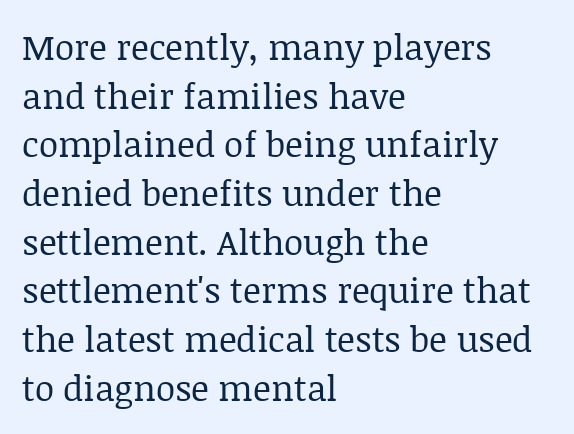
{"serif": "yes", "italic": "no", "bold": "no", "weight": "regular", "width": "normal", "stroke_contrast": "low", "x_height": "large", "monospaced": "no", "underline": "no", "align": "left", "line_spacing": "normal", "line_spacing_ratio": 1.39, "letter_spacing": "normal", "letter_spacing_em": 0.0, "glyph_px": 35}
